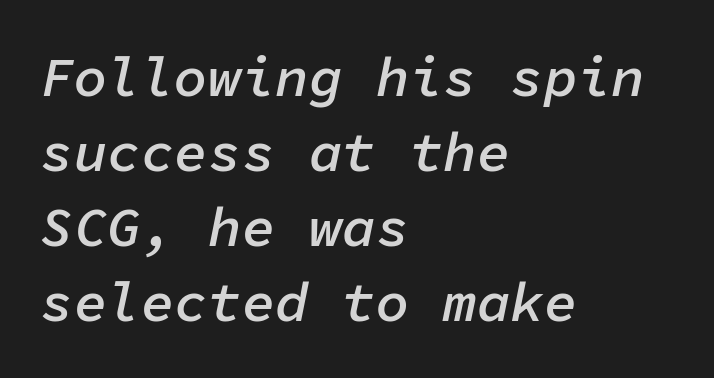
{"italic": "yes", "lean": "right", "slant_degrees": 11, "bold": "semi", "weight": "semibold", "width": "normal", "stroke_contrast": "low", "x_height": "medium", "monospaced": "yes", "underline": "no", "align": "left", "line_spacing": "normal", "line_spacing_ratio": 1.34, "letter_spacing": "normal", "letter_spacing_em": 0.0, "glyph_px": 56}
